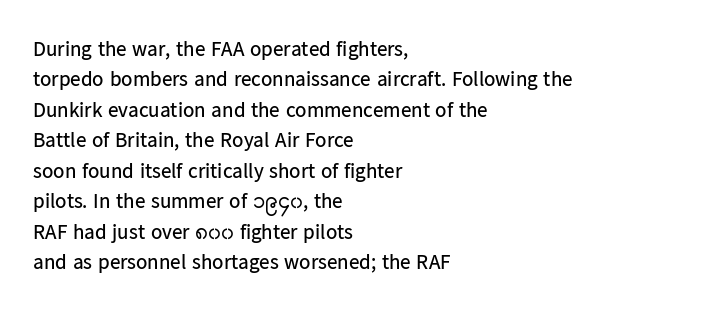
The image shows 21 px text type, upright; set left-aligned, normal line spacing (1.45x), normal letter spacing, not underlined.
